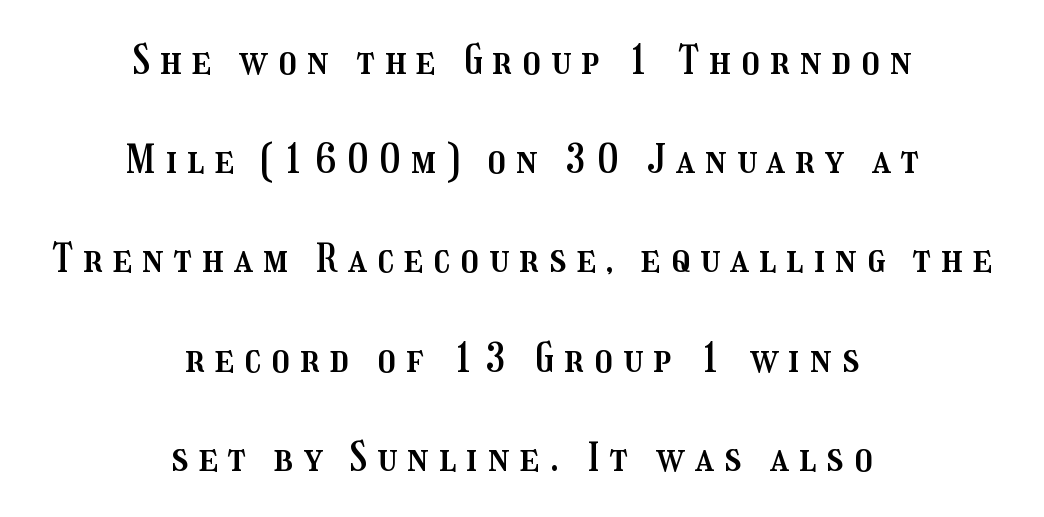
The image shows 40 px condensed type, upright; set centered, loose line spacing (2.48x), unusually wide letter spacing (+0.26 em), not underlined; medium stroke contrast and a medium x-height.
